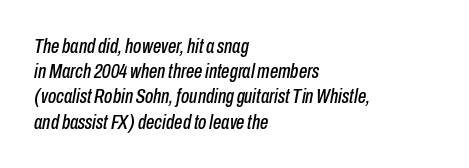
{"italic": "yes", "lean": "right", "slant_degrees": 10, "underline": "no", "align": "left", "line_spacing_ratio": 1.2, "letter_spacing": "normal", "letter_spacing_em": 0.0, "glyph_px": 21}
